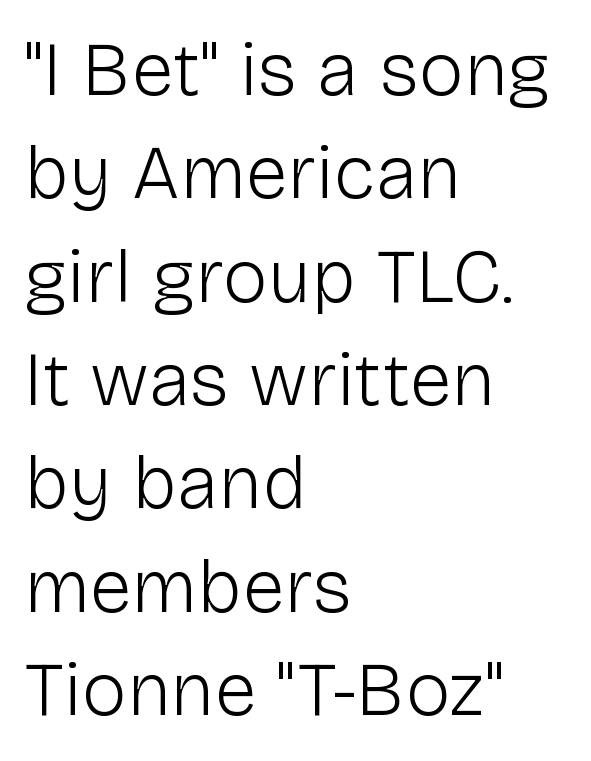
The image shows 76 px light sans-serif type, upright; set left-aligned, normal line spacing (1.36x), normal letter spacing, not underlined; low stroke contrast and a medium x-height.
